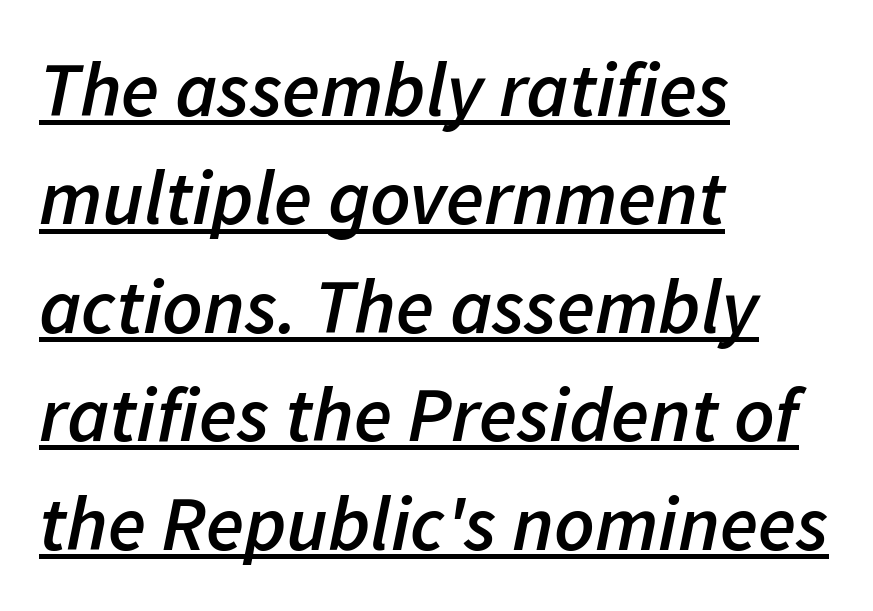
{"italic": "yes", "lean": "right", "slant_degrees": 11, "bold": "semi", "weight": "semibold", "width": "normal", "stroke_contrast": "low", "x_height": "medium", "monospaced": "no", "underline": "yes", "align": "left", "line_spacing": "normal", "line_spacing_ratio": 1.39, "letter_spacing": "normal", "letter_spacing_em": 0.0, "glyph_px": 78}
